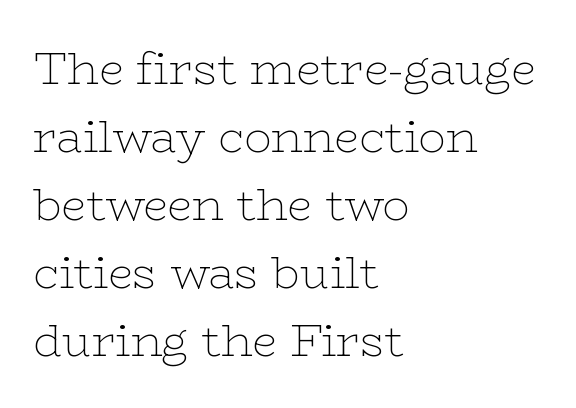
Q: Is the text bold? A: No.
Q: Is the text italic (slanted)? A: No, it is upright.
Q: Is the typeface a serif or a sans-serif typeface? A: Serif.
Q: Is the text underlined? A: No.
Q: How is the paragraph aligned? A: Left-aligned.
Q: Is the spacing between letters normal or unusually wide? A: Normal.
Q: Is the spacing between lines tight, normal or loose? A: Normal.
Q: Width (condensed, normal, or wide)? A: Wide.
Q: Stroke contrast? A: Low.
Q: x-height? A: Medium.
Q: Monospaced? A: No.
